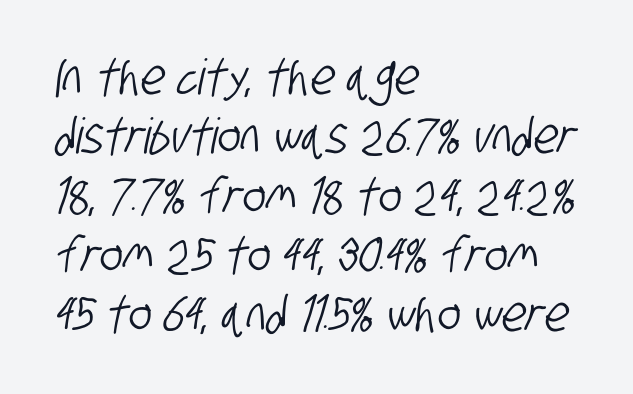
{"serif": "no", "width": "condensed", "stroke_contrast": "low", "x_height": "large", "monospaced": "no", "underline": "no", "align": "left", "line_spacing_ratio": 1.21, "letter_spacing": "normal", "letter_spacing_em": 0.0, "glyph_px": 49}
